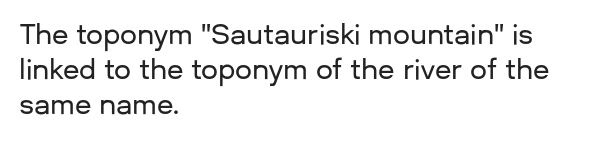
Students, observe: this is what conventionally led text looks like. This sample uses plain, unmodified letter spacing. Nobody drew a line under any word here. The typesetter chose a ragged-right arrangement here. Style check: upright.
